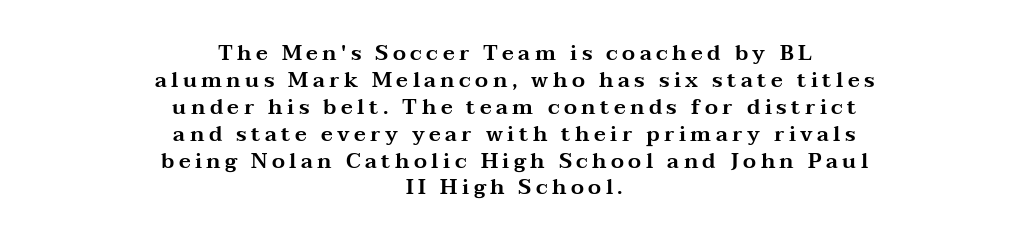
{"italic": "no", "underline": "no", "align": "center", "line_spacing": "normal", "line_spacing_ratio": 1.28, "letter_spacing": "wide", "letter_spacing_em": 0.21, "glyph_px": 21}
